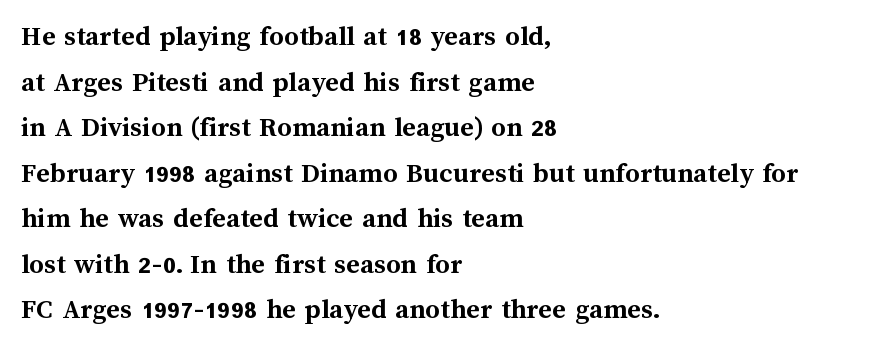
Whoever set this chose a conventional vertical rhythm. The sample has been set heavy, in full bold. Characters follow at the spacing the type designer built in. The type sits square on the baseline with zero lean.
